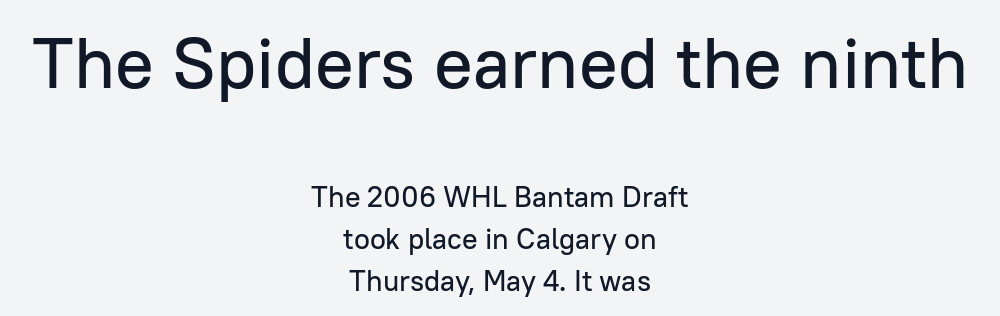
The image shows 72 px sans-serif type, upright; set centered, normal line spacing (1.45x), normal letter spacing, not underlined; the first (top) block is 2.48x larger; low stroke contrast and a medium x-height.
